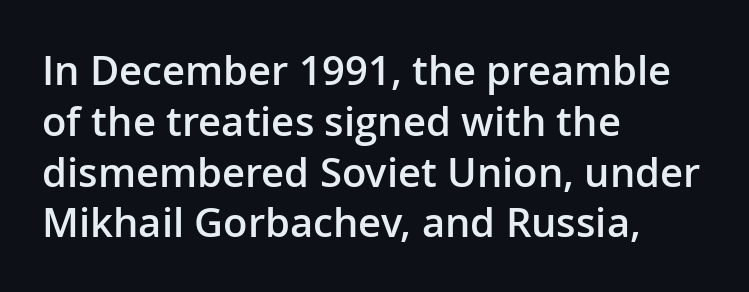
Q: Is the text bold? A: Semi-bold.
Q: Is the text italic (slanted)? A: No, it is upright.
Q: Is the typeface a serif or a sans-serif typeface? A: Sans-serif.
Q: Is the text underlined? A: No.
Q: How is the paragraph aligned? A: Left-aligned.
Q: Is the spacing between letters normal or unusually wide? A: Normal.
Q: Is the spacing between lines tight, normal or loose? A: Normal.
Q: Width (condensed, normal, or wide)? A: Normal.
Q: Stroke contrast? A: Low.
Q: x-height? A: Medium.
Q: Monospaced? A: No.
